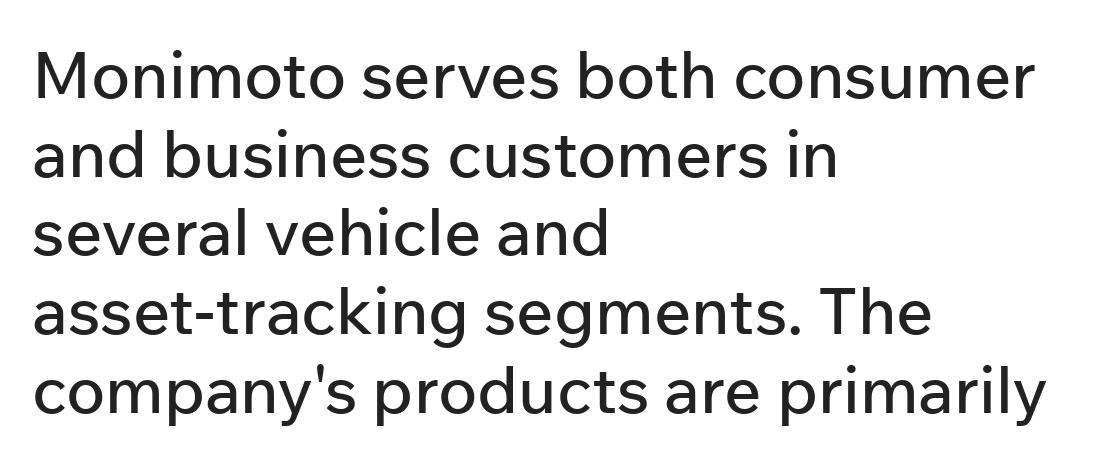
{"serif": "no", "italic": "no", "width": "normal", "stroke_contrast": "low", "x_height": "medium", "monospaced": "no", "underline": "no", "align": "left", "line_spacing_ratio": 1.21, "letter_spacing": "normal", "letter_spacing_em": 0.0, "glyph_px": 65}
